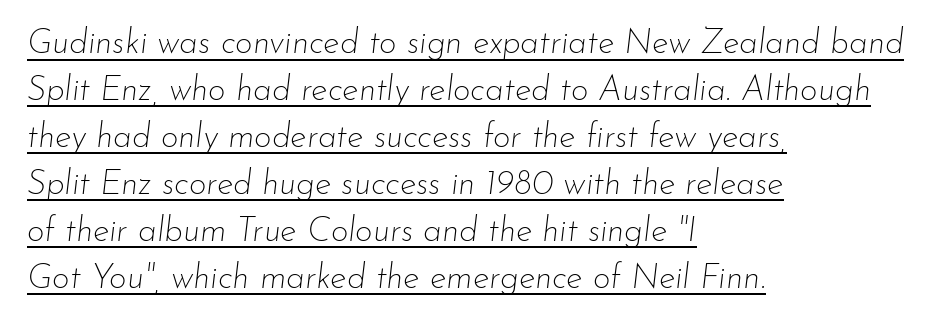
A light-to-regular cut is what we see here. Glance below the letters and you will spot a drawn line. Tracking here is standard; glyphs follow each other at the usual distance. Is there much room between lines? A standard amount, neither cramped nor airy. Leftover space on each line is placed entirely after the last word.
